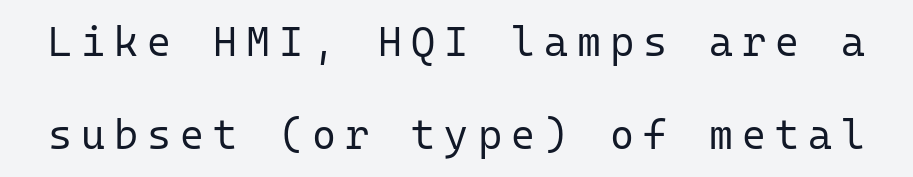
{"serif": "no", "italic": "no", "bold": "no", "weight": "regular", "width": "normal", "stroke_contrast": "low", "x_height": "medium", "monospaced": "yes", "underline": "no", "line_spacing": "loose", "line_spacing_ratio": 2.28, "letter_spacing": "wide", "letter_spacing_em": 0.22, "glyph_px": 41}
